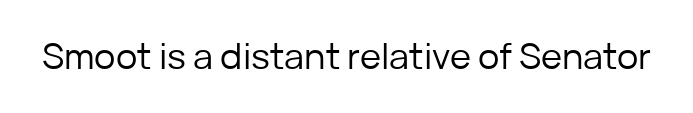
Is this a fixed-width face? No — the glyphs have proportional, varying widths. Vertical strokes here are truly vertical. Glance below the letters and you will spot only blank space. The face used here is a sans, in the tradition of grotesques and geometrics. The face looks like a standard text weight, possibly lighter. Short note: letters normally spaced.
